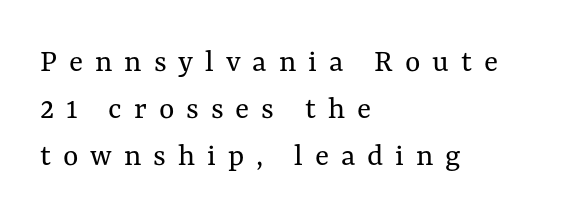
Q: Is the text bold? A: No.
Q: Is the text italic (slanted)? A: No, it is upright.
Q: Is the text underlined? A: No.
Q: How is the paragraph aligned? A: Left-aligned.
Q: Is the spacing between letters normal or unusually wide? A: Unusually wide.
Q: Is the spacing between lines tight, normal or loose? A: Normal.
Q: Width (condensed, normal, or wide)? A: Normal.
Q: Stroke contrast? A: Medium.
Q: x-height? A: Medium.
Q: Monospaced? A: No.
